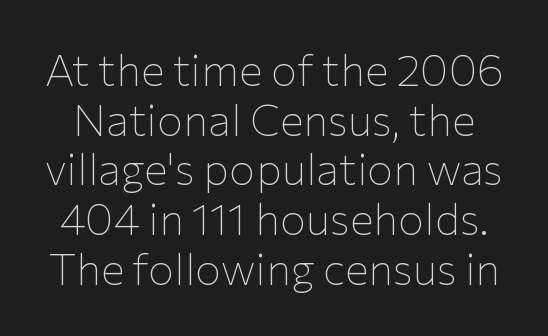
Q: Is the text bold? A: No.
Q: Is the text italic (slanted)? A: No, it is upright.
Q: Is the typeface a serif or a sans-serif typeface? A: Sans-serif.
Q: Is the text underlined? A: No.
Q: Is the spacing between letters normal or unusually wide? A: Normal.
Q: Is the spacing between lines tight, normal or loose? A: Tight.
Q: Width (condensed, normal, or wide)? A: Normal.
Q: Stroke contrast? A: Low.
Q: x-height? A: Medium.
Q: Monospaced? A: No.
